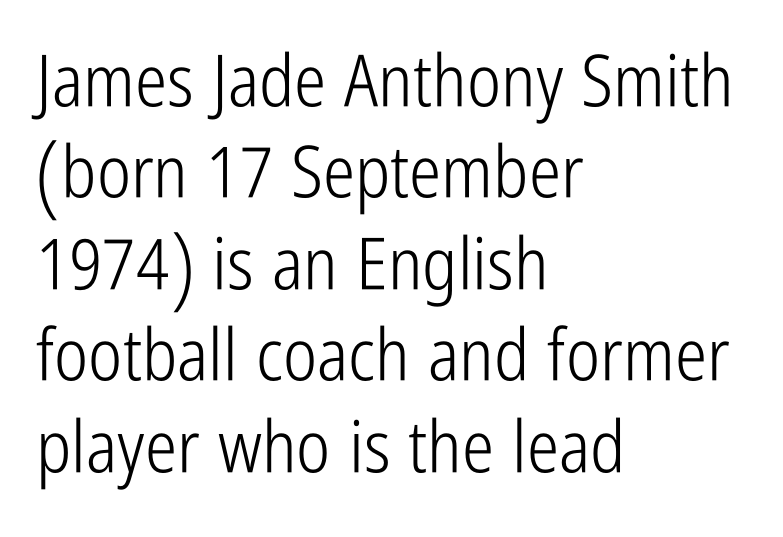
{"serif": "no", "italic": "no", "bold": "no", "weight": "light", "width": "condensed", "stroke_contrast": "low", "x_height": "medium", "monospaced": "no", "underline": "no", "align": "left", "line_spacing": "normal", "line_spacing_ratio": 1.27, "letter_spacing": "normal", "letter_spacing_em": 0.0, "glyph_px": 72}
